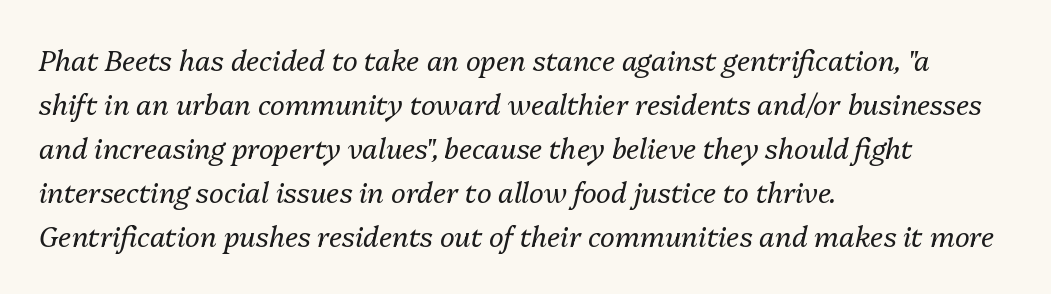
Q: Is the text bold? A: No.
Q: Is the text italic (slanted)? A: Yes, it leans right by about 13 degrees.
Q: Is the text underlined? A: No.
Q: How is the paragraph aligned? A: Left-aligned.
Q: Is the spacing between letters normal or unusually wide? A: Normal.
Q: Is the spacing between lines tight, normal or loose? A: Normal.
Q: Width (condensed, normal, or wide)? A: Normal.
Q: Stroke contrast? A: Medium.
Q: x-height? A: Medium.
Q: Monospaced? A: No.
